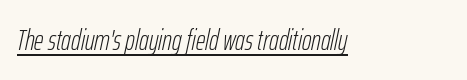
{"italic": "yes", "lean": "right", "slant_degrees": 12, "bold": "no", "weight": "light", "width": "condensed", "stroke_contrast": "low", "x_height": "medium", "monospaced": "no", "underline": "yes", "letter_spacing": "normal", "letter_spacing_em": 0.0, "glyph_px": 29}
